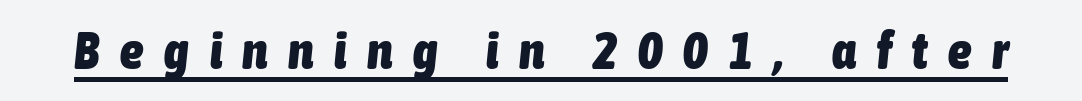
The image shows 52 px heavy, condensed type, italic (leaning right); set unusually wide letter spacing (+0.4 em), underlined; low stroke contrast and a medium x-height.
